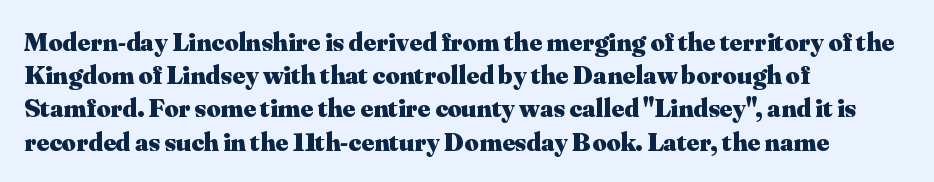
Q: Is the text bold? A: Yes.
Q: Is the text italic (slanted)? A: No, it is upright.
Q: Is the text underlined? A: No.
Q: How is the paragraph aligned? A: Left-aligned.
Q: Is the spacing between letters normal or unusually wide? A: Normal.
